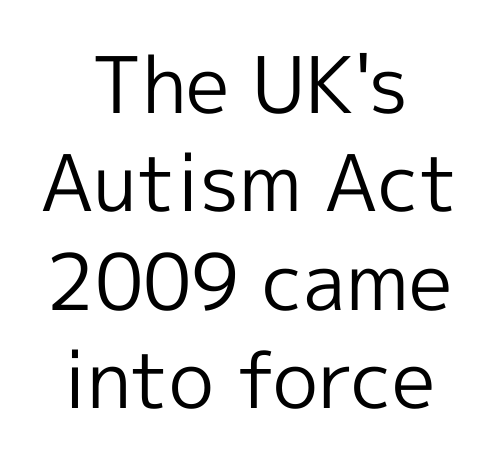
Q: Is the text bold? A: No.
Q: Is the text italic (slanted)? A: No, it is upright.
Q: Is the typeface a serif or a sans-serif typeface? A: Sans-serif.
Q: Is the text underlined? A: No.
Q: How is the paragraph aligned? A: Centered.
Q: Is the spacing between letters normal or unusually wide? A: Normal.
Q: Is the spacing between lines tight, normal or loose? A: Normal.
Q: Width (condensed, normal, or wide)? A: Normal.
Q: x-height? A: Medium.
Q: Monospaced? A: No.
